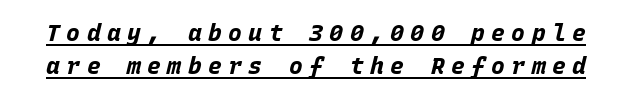
{"italic": "yes", "lean": "right", "slant_degrees": 15, "bold": "yes", "underline": "yes", "line_spacing": "normal", "line_spacing_ratio": 1.43, "letter_spacing": "wide", "letter_spacing_em": 0.28, "glyph_px": 23}
